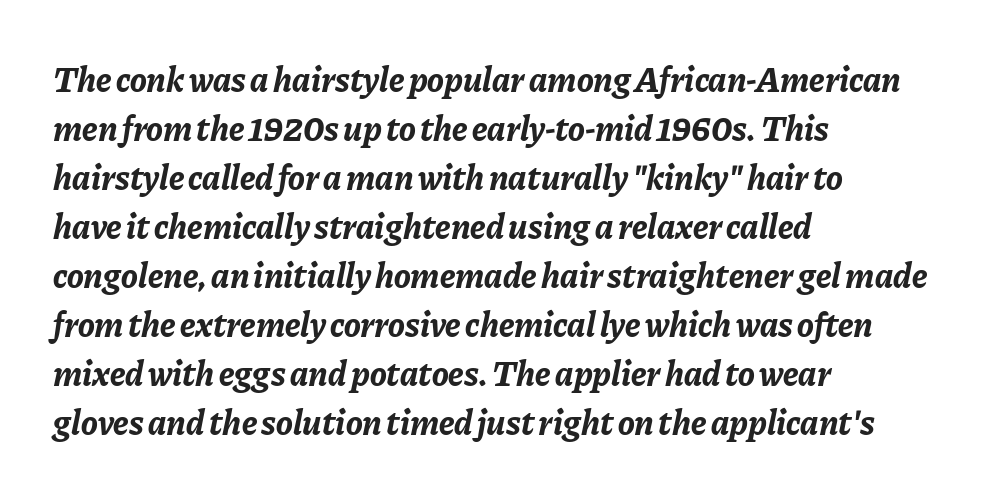
Q: Is the text bold? A: Yes.
Q: Is the text italic (slanted)? A: Yes, it leans right by about 11 degrees.
Q: Is the text underlined? A: No.
Q: How is the paragraph aligned? A: Left-aligned.
Q: Is the spacing between letters normal or unusually wide? A: Normal.
Q: Is the spacing between lines tight, normal or loose? A: Normal.
Q: Width (condensed, normal, or wide)? A: Normal.
Q: Stroke contrast? A: Low.
Q: x-height? A: Medium.
Q: Monospaced? A: No.
